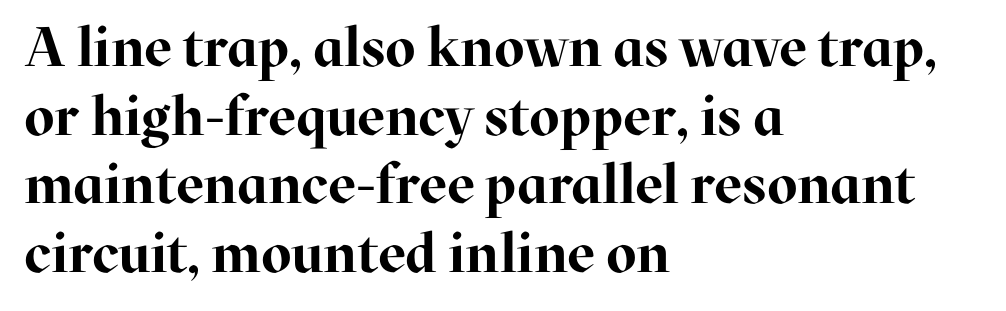
The image shows 55 px bold serif type, upright; set left-aligned, normal line spacing (1.25x), normal letter spacing, not underlined; high stroke contrast and a medium x-height.
